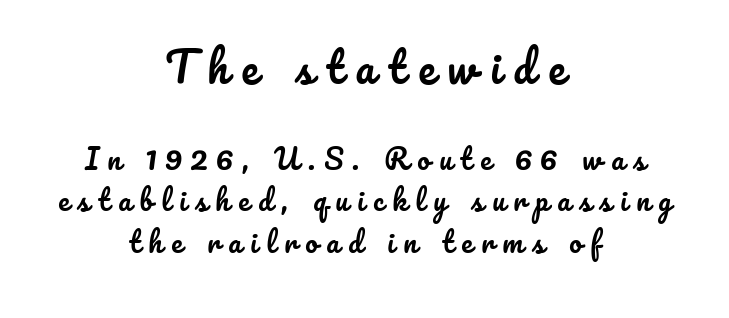
Q: Is the text italic (slanted)? A: Yes.
Q: Is the text underlined? A: No.
Q: How is the paragraph aligned? A: Centered.
Q: Is the spacing between letters normal or unusually wide? A: Unusually wide.
Q: Is the spacing between lines tight, normal or loose? A: Normal.
Q: Which block of text is set in a larger size, the first (top) or the second (bottom)? A: The first (top) one.
Q: Width (condensed, normal, or wide)? A: Normal.
Q: Stroke contrast? A: Low.
Q: x-height? A: Small.
Q: Monospaced? A: No.
